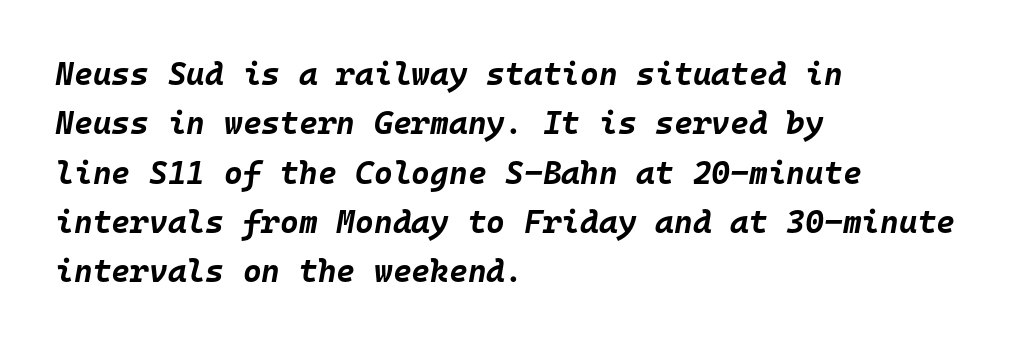
Q: Is the text bold? A: Yes.
Q: Is the text italic (slanted)? A: Yes, it leans right by about 10 degrees.
Q: Is the text underlined? A: No.
Q: How is the paragraph aligned? A: Left-aligned.
Q: Is the spacing between letters normal or unusually wide? A: Normal.
Q: Is the spacing between lines tight, normal or loose? A: Normal.
Q: Width (condensed, normal, or wide)? A: Normal.
Q: Stroke contrast? A: Low.
Q: x-height? A: Large.
Q: Monospaced? A: Yes.
